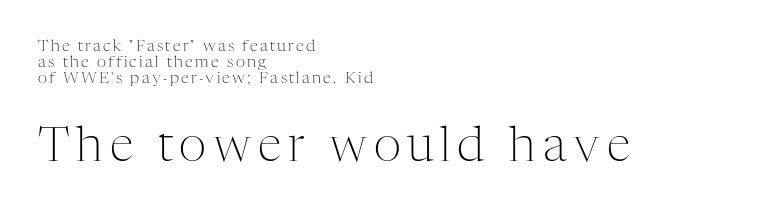
Q: Is the text bold? A: No.
Q: Is the text italic (slanted)? A: No, it is upright.
Q: Is the typeface a serif or a sans-serif typeface? A: Serif.
Q: Is the text underlined? A: No.
Q: How is the paragraph aligned? A: Left-aligned.
Q: Is the spacing between lines tight, normal or loose? A: Tight.
Q: Which block of text is set in a larger size, the first (top) or the second (bottom)? A: The second (bottom) one.
Q: Width (condensed, normal, or wide)? A: Normal.
Q: Stroke contrast? A: Medium.
Q: x-height? A: Medium.
Q: Monospaced? A: No.
